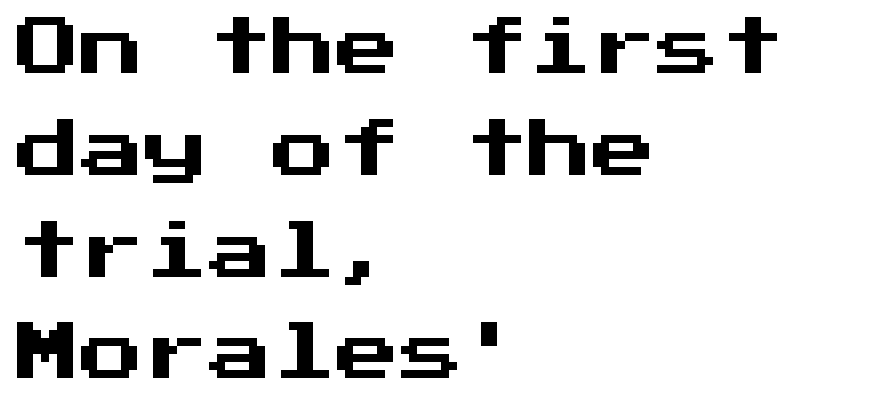
The font's upright variant was chosen for this text. Quick note: underline off. Honestly, the row spacing looks completely unremarkable. You could call the tracking neutral — neither tight nor loose. The glyphs in this specimen are sans serif. Think of a typewriter: that constant character pitch is what you see here.
